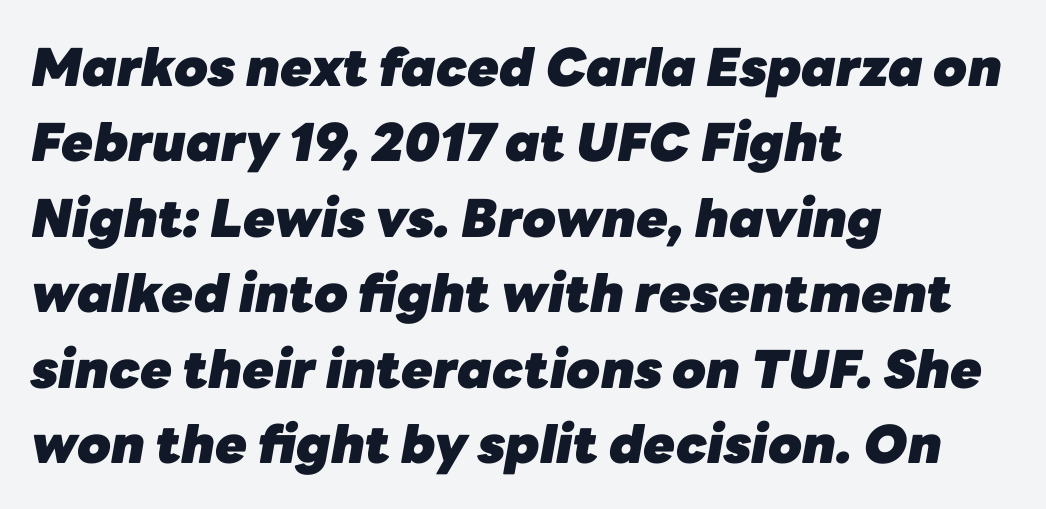
Interline gaps are of average width in this sample. Compared with a centered layout, this one pins lines to the left instead. The passage shown is typed in a proportional face where columns would drift. Unmarked baselines from the first word to the last. In terms of posture, this sample is oblique.
